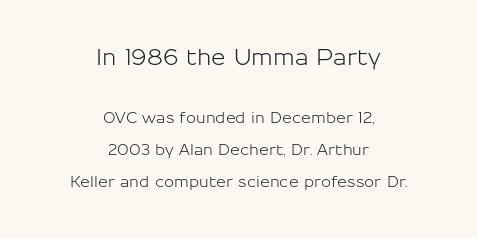
{"italic": "no", "underline": "no", "align": "center", "line_spacing": "loose", "line_spacing_ratio": 2.13, "letter_spacing": "normal", "letter_spacing_em": 0.0, "larger_block": "first", "size_ratio": 1.47, "glyph_px": 22}
